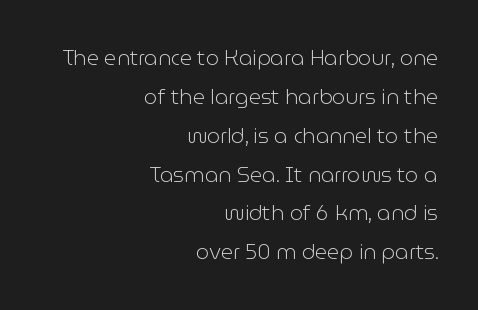
Q: Is the text bold? A: No.
Q: Is the text italic (slanted)? A: No, it is upright.
Q: Is the text underlined? A: No.
Q: How is the paragraph aligned? A: Right-aligned.
Q: Is the spacing between letters normal or unusually wide? A: Normal.
